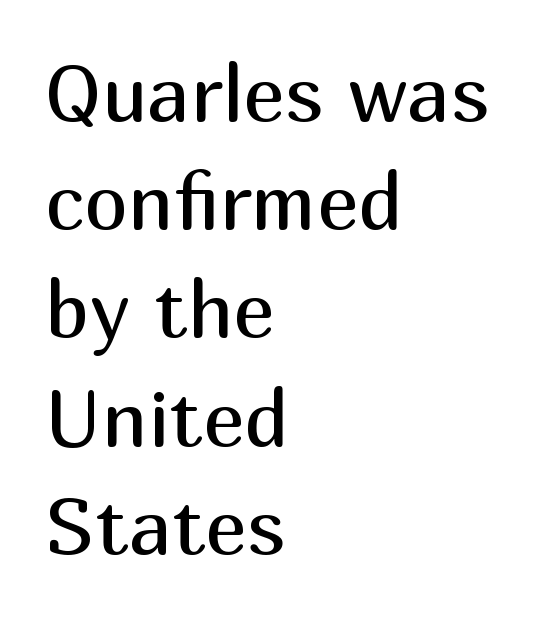
{"serif": "no", "italic": "no", "bold": "no", "weight": "regular", "width": "normal", "stroke_contrast": "medium", "x_height": "medium", "monospaced": "no", "underline": "no", "align": "left", "line_spacing": "normal", "line_spacing_ratio": 1.37, "letter_spacing": "normal", "letter_spacing_em": 0.0, "glyph_px": 79}
